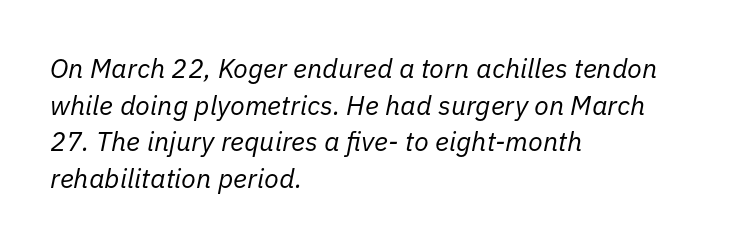
Compared with a centered layout, this one pins lines to the left instead. The foot of each line stays bare and open. Tracking value appears to be zero — textbook default spacing. Yep, that's italic — everything's leaning.
